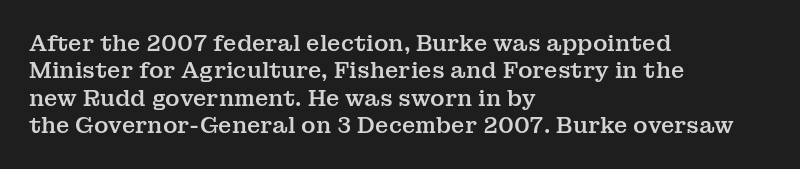
The lines are quadded left. Bare-footed words on every line. Notice how the stems are strictly vertical — no italics here. The gaps between neighbouring characters are ordinary and unremarkable.
